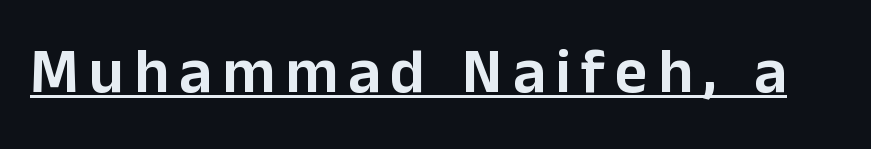
{"serif": "no", "italic": "no", "width": "normal", "stroke_contrast": "low", "x_height": "medium", "monospaced": "no", "underline": "yes", "glyph_px": 63}
